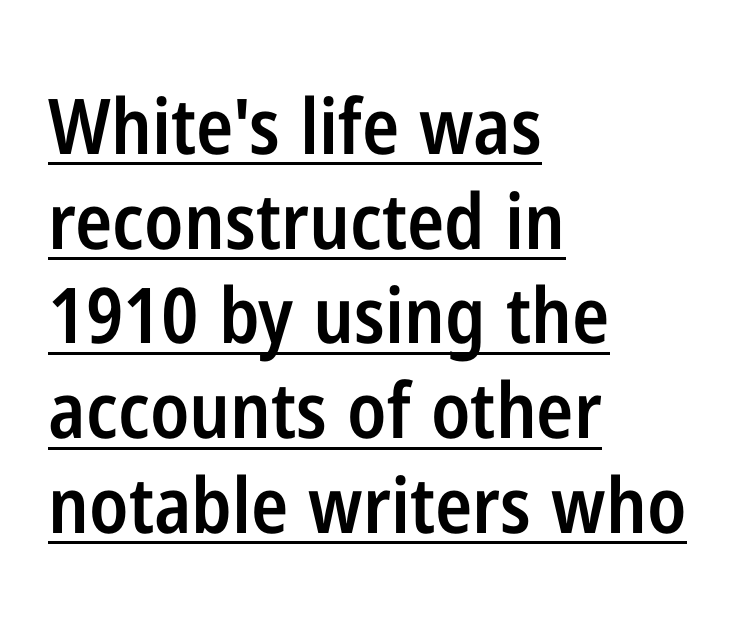
Q: Is the text bold? A: Semi-bold.
Q: Is the text italic (slanted)? A: No, it is upright.
Q: Is the typeface a serif or a sans-serif typeface? A: Sans-serif.
Q: Is the text underlined? A: Yes.
Q: How is the paragraph aligned? A: Left-aligned.
Q: Is the spacing between letters normal or unusually wide? A: Normal.
Q: Width (condensed, normal, or wide)? A: Condensed.
Q: Stroke contrast? A: Low.
Q: x-height? A: Medium.
Q: Monospaced? A: No.
